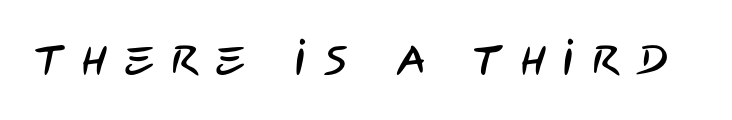
Q: Is the typeface a serif or a sans-serif typeface? A: Sans-serif.
Q: Is the text underlined? A: No.
Q: Is the spacing between letters normal or unusually wide? A: Unusually wide.
Q: Width (condensed, normal, or wide)? A: Condensed.
Q: Stroke contrast? A: Low.
Q: x-height? A: Large.
Q: Monospaced? A: No.
